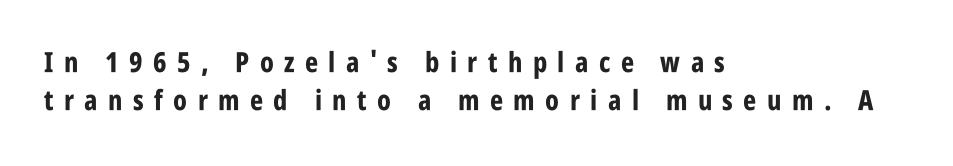
The image shows 28 px bold, condensed sans-serif type, upright; set left-aligned, normal line spacing (1.37x), unusually wide letter spacing (+0.37 em), not underlined; low stroke contrast and a large x-height.
